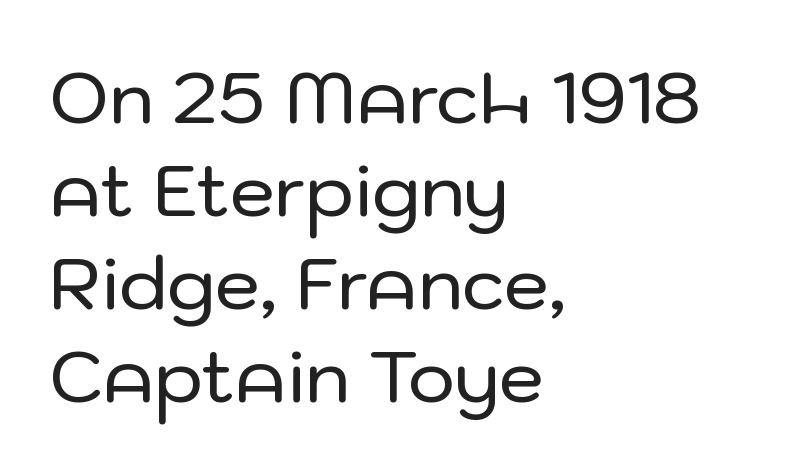
{"serif": "no", "italic": "no", "width": "normal", "stroke_contrast": "low", "x_height": "medium", "monospaced": "no", "underline": "no", "align": "left", "line_spacing": "normal", "line_spacing_ratio": 1.29, "letter_spacing": "normal", "letter_spacing_em": 0.0, "glyph_px": 72}
